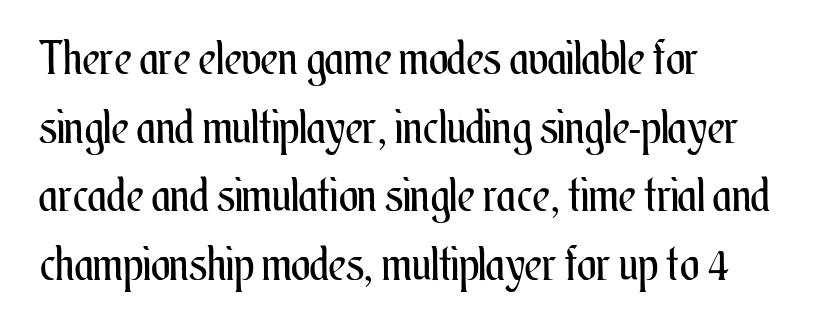
The image shows 46 px regular-weight, condensed type, upright; set left-aligned, normal line spacing (1.49x), normal letter spacing, not underlined; medium stroke contrast and a small x-height.
